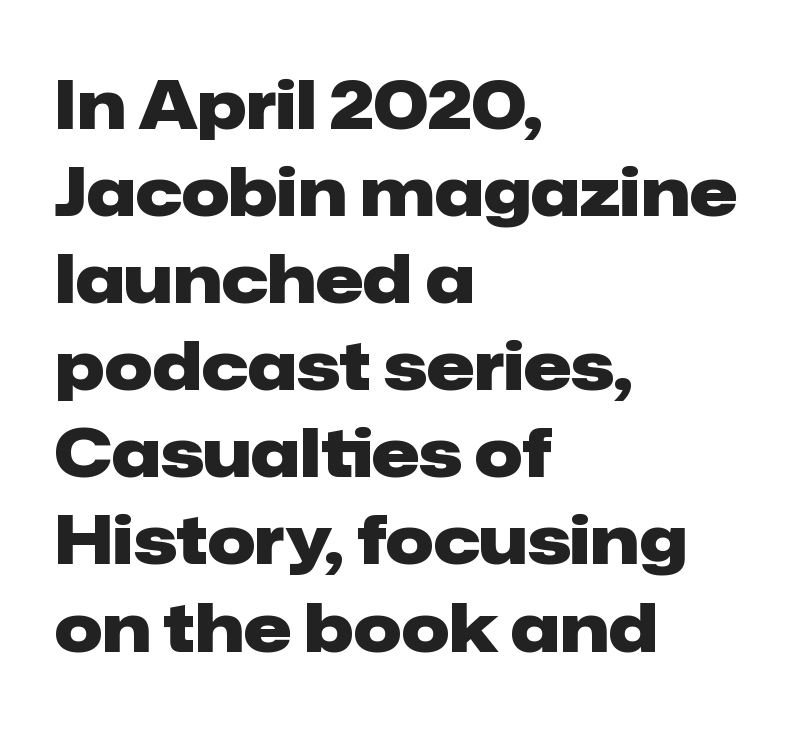
These lines sit exactly where default settings would place them. The glyphs are unaccompanied by any horizontal stroke below them. A typesetter would call this proportional, since set widths differ per character. No extra tracking has been applied to these lines. The axis of the letterforms is exactly vertical. Serif or sans? Sans — the stroke terminals are bare.
